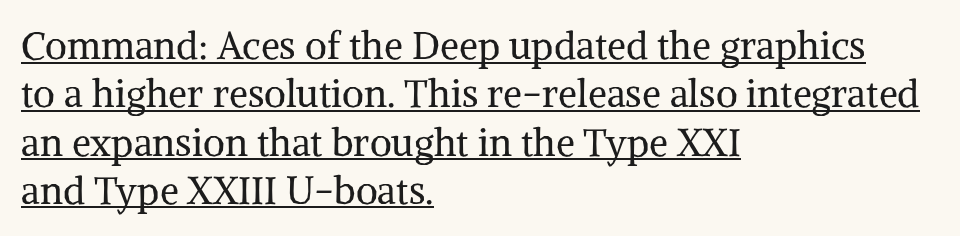
Q: Is the text bold? A: No.
Q: Is the text italic (slanted)? A: No, it is upright.
Q: Is the typeface a serif or a sans-serif typeface? A: Serif.
Q: Is the text underlined? A: Yes.
Q: How is the paragraph aligned? A: Left-aligned.
Q: Is the spacing between letters normal or unusually wide? A: Normal.
Q: Is the spacing between lines tight, normal or loose? A: Normal.
Q: Width (condensed, normal, or wide)? A: Normal.
Q: Stroke contrast? A: Medium.
Q: x-height? A: Medium.
Q: Monospaced? A: No.
